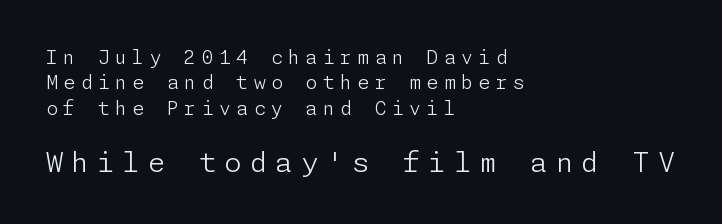
The image shows 28 px light sans-serif type, upright; set left-aligned, normal line spacing (1.34x), unusually wide letter spacing (+0.29 em), not underlined; the second (bottom) block is 1.47x larger; low stroke contrast and a medium x-height.
